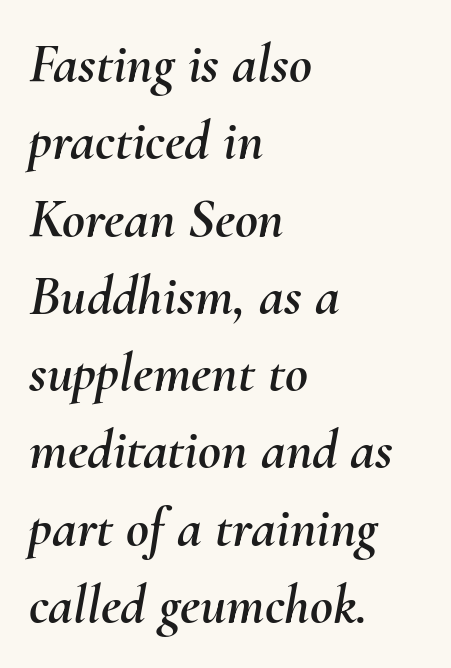
{"italic": "yes", "lean": "right", "slant_degrees": 10, "width": "normal", "stroke_contrast": "medium", "x_height": "small", "monospaced": "no", "underline": "no", "align": "left", "line_spacing": "normal", "line_spacing_ratio": 1.38, "letter_spacing": "normal", "letter_spacing_em": 0.0, "glyph_px": 56}
